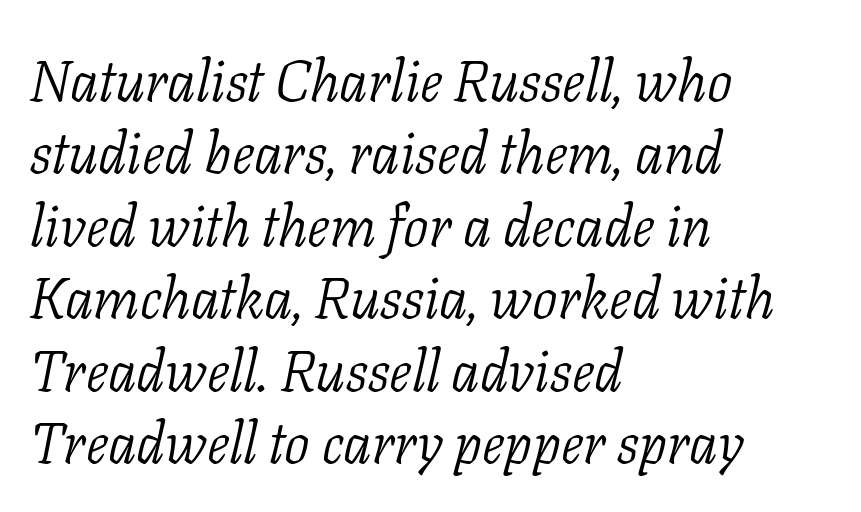
The image shows 57 px light serif type, italic (leaning right); set left-aligned, normal line spacing (1.27x), normal letter spacing, not underlined; low stroke contrast and a medium x-height.
